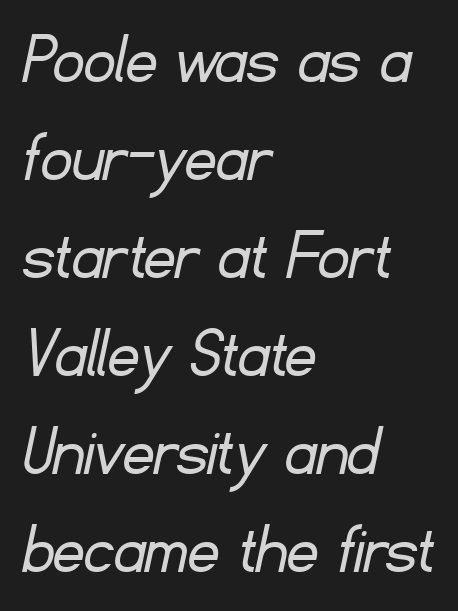
Anything drawn beneath the words? Only blank space. What's the leading like? Ordinary, nothing unusual. The face used here is a sans, in the tradition of grotesques and geometrics. Each letter keeps its own natural width here, so spacing adapts to shape. No extra tracking has been applied to these lines. Ink coverage per letter is moderate at most.
